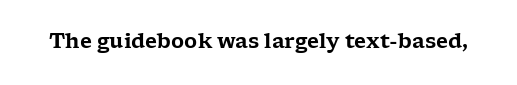
These lines keep a tight, regular rhythm from letter to letter. Unmarked baselines from the first word to the last. Italic: no, the glyphs are upright roman.
